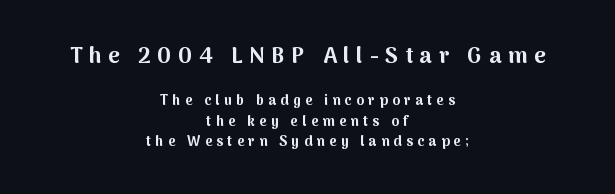
If you drew a line through each stem, it would be perfectly vertical. Summary of vertical rhythm: regular, with standard interline spacing. In CSS terms this would be text-align: center. Inter-character spacing is expanded well beyond the font's built-in metrics.
